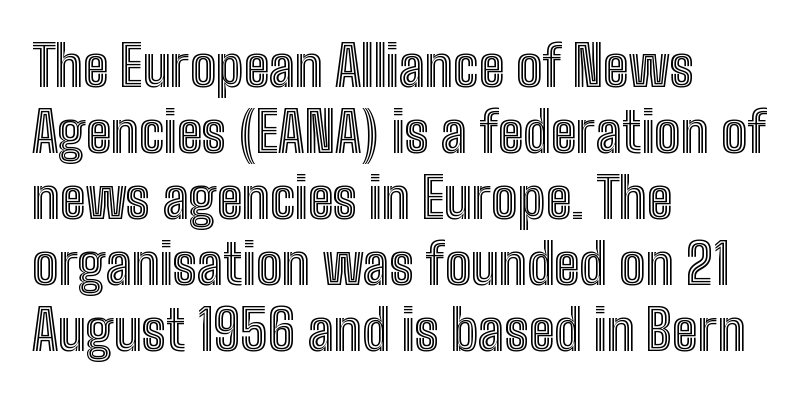
The specimen reads as upright at a glance. Look at the tracking — it's just the regular setting, nothing added. Caption: multi-line text, flush left, ragged right. The strip under each line holds only bare page. Note the varied advance widths — an 'i' is clearly narrower than an 'm'.
